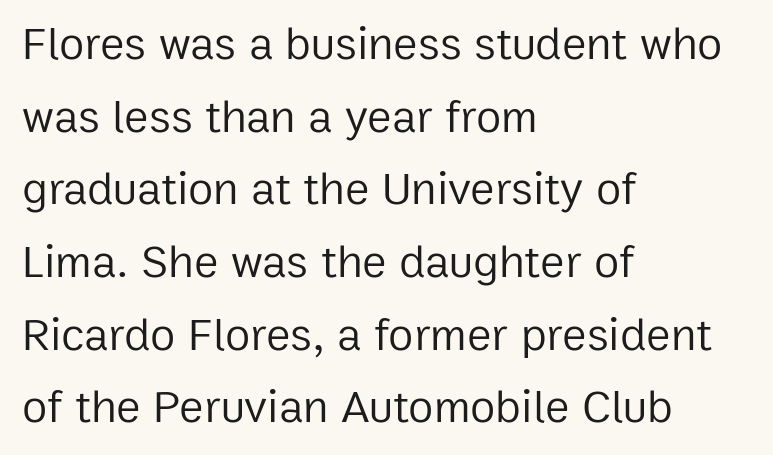
To sum up the face: it is a sans, with no serifs. Clear beneath every line of the passage. Caption: standard tracking, unaltered. A quiet, ordinary-to-light weight characterises the typeface. The letters advance in unequal steps, a hallmark of proportional type. These lines sit exactly where default settings would place them.
